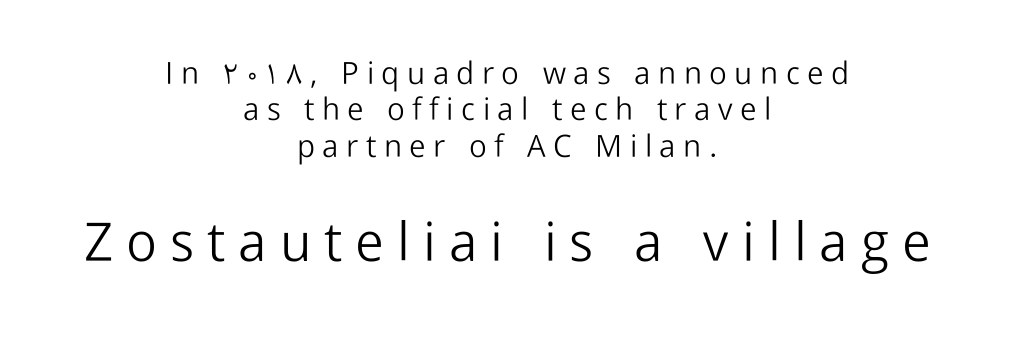
{"serif": "no", "italic": "no", "bold": "no", "weight": "light", "width": "normal", "stroke_contrast": "low", "x_height": "medium", "monospaced": "no", "underline": "no", "align": "center", "line_spacing_ratio": 1.17, "letter_spacing": "wide", "letter_spacing_em": 0.24, "larger_block": "second", "size_ratio": 1.74, "glyph_px": 54}
